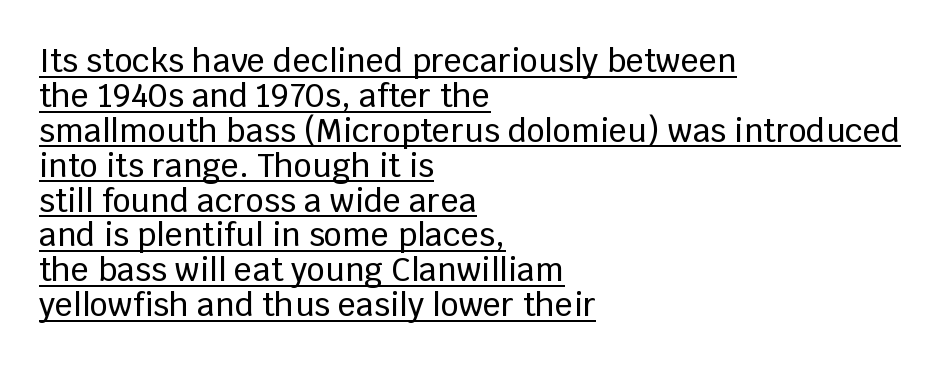
The image shows 32 px sans-serif type, upright; set left-aligned, tight line spacing (1.09x), normal letter spacing, underlined; low stroke contrast and a large x-height.
